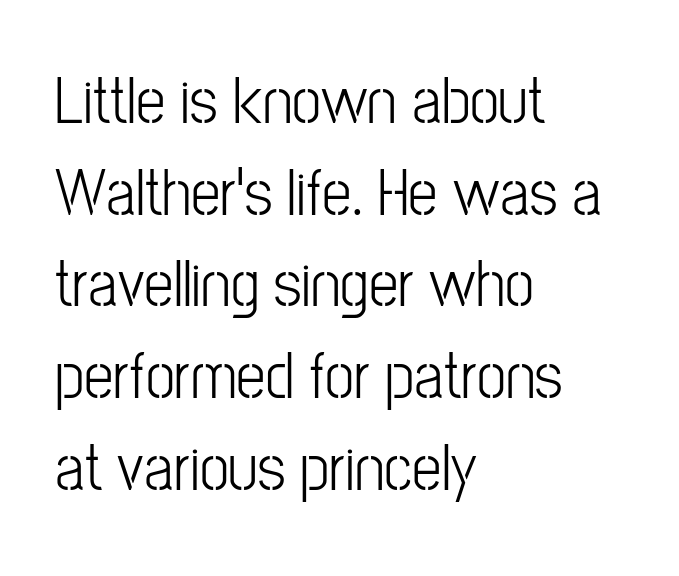
{"serif": "no", "italic": "no", "bold": "no", "weight": "light", "width": "condensed", "stroke_contrast": "low", "x_height": "medium", "monospaced": "no", "underline": "no", "align": "left", "line_spacing": "normal", "line_spacing_ratio": 1.39, "letter_spacing": "normal", "letter_spacing_em": 0.0, "glyph_px": 66}
